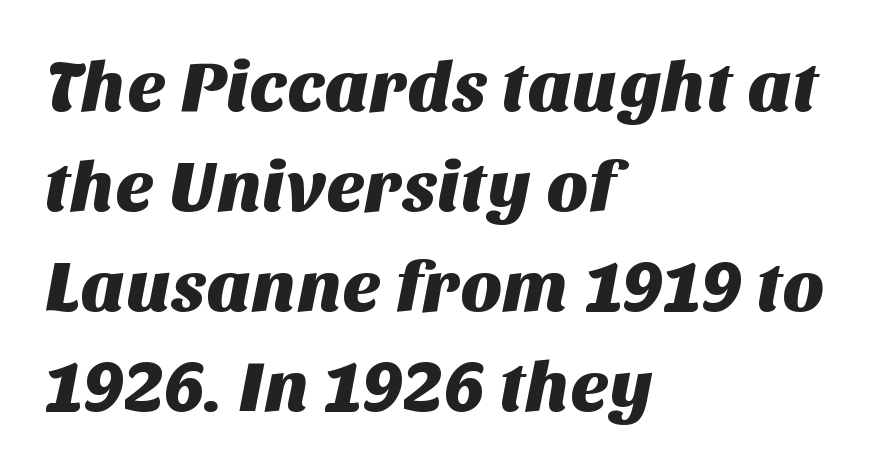
The image shows 72 px sans-serif type; set left-aligned, normal line spacing (1.39x), normal letter spacing, not underlined; medium stroke contrast and a large x-height.
